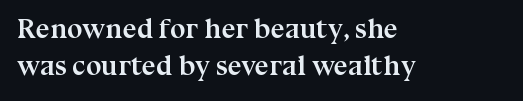
The horizontal fit of the characters is conventional and even. This rendering uses left alignment, leaving the right contour irregular. A full-strength bold gives these letters their thick strokes. The letters stand straight up with perfectly vertical stems.
